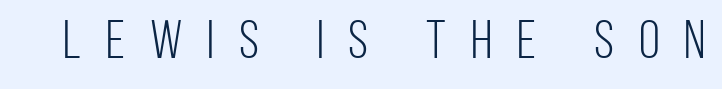
The image shows 54 px light, condensed sans-serif type, upright; set unusually wide letter spacing (+0.46 em), not underlined; low stroke contrast and a large x-height.
